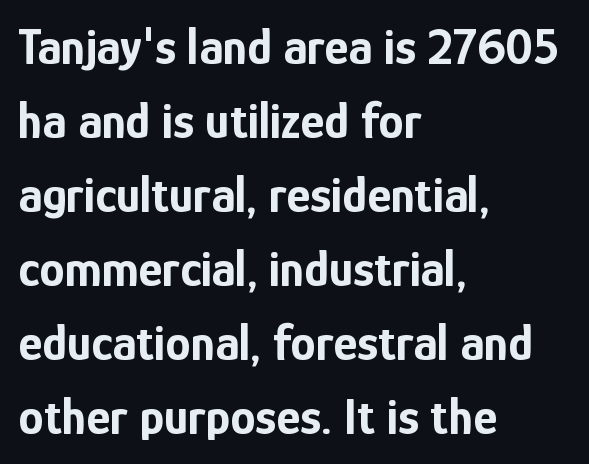
What kind of face is this? One without serifs — a sans. Leading matches the norm, producing a regular column. The passage shown has conventional tracking throughout. The strokes are fattened all the way to bold. Do the characters align in a grid? No, the font is proportional. Teacher's note: observe the even left margin — that is flush-left alignment.
